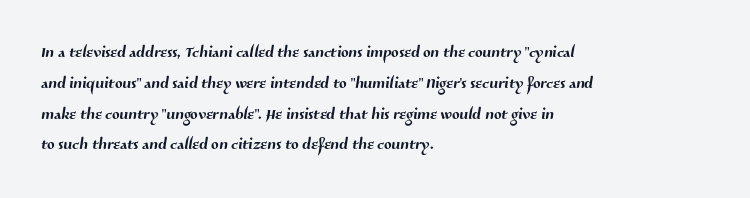
{"underline": "no", "align": "left", "line_spacing": "normal", "line_spacing_ratio": 1.4, "letter_spacing": "normal", "letter_spacing_em": 0.0, "glyph_px": 22}
